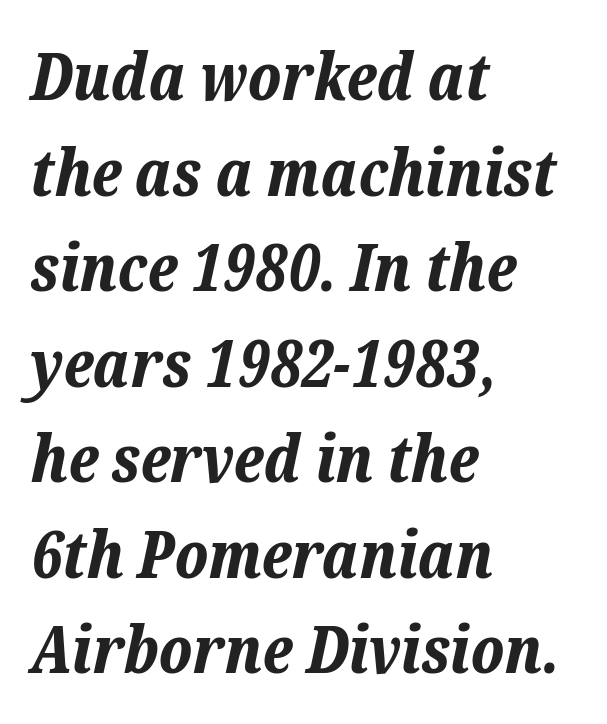
In terms of leading, this rendering sits right in the middle. Is this a fixed-width face? No — the glyphs have proportional, varying widths. On the weight axis this lands at bold, roughly 700. Would a proofreader flag this as italicized? Yes.
